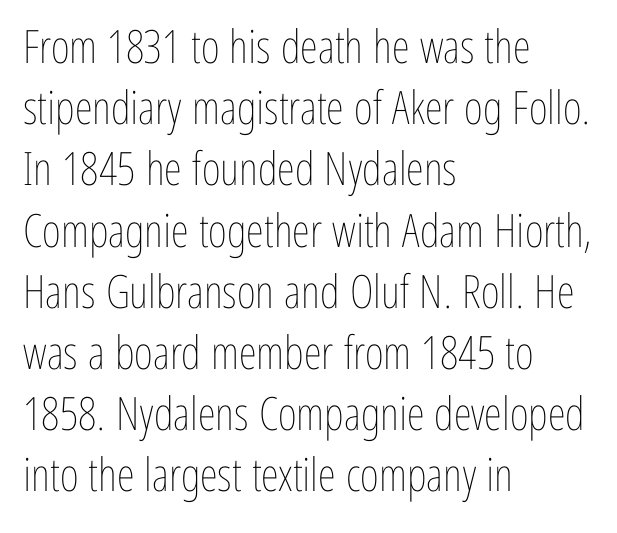
The image shows 46 px thin, condensed type, upright; set left-aligned, normal line spacing (1.33x), normal letter spacing, not underlined; low stroke contrast and a medium x-height.
